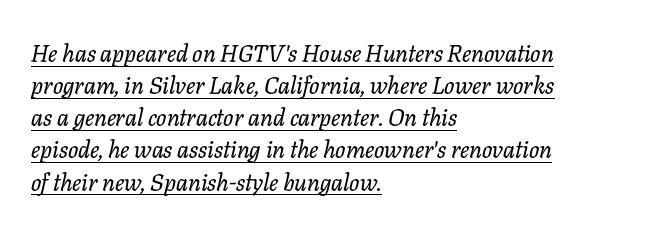
The image shows 24 px text type, italic (leaning right); set left-aligned, normal line spacing (1.34x), normal letter spacing, underlined.
